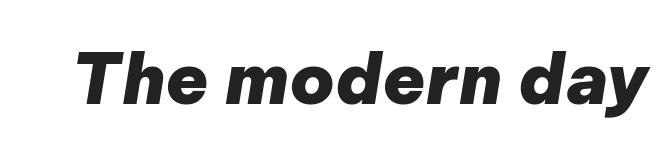
{"italic": "yes", "lean": "right", "slant_degrees": 9, "bold": "yes", "weight": "heavy", "width": "normal", "stroke_contrast": "low", "x_height": "medium", "monospaced": "no", "underline": "no", "letter_spacing": "normal", "letter_spacing_em": 0.0, "glyph_px": 70}
